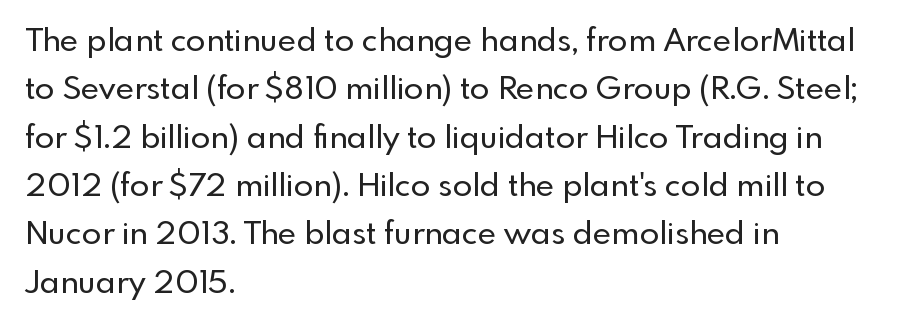
Q: Is the text italic (slanted)? A: No, it is upright.
Q: Is the typeface a serif or a sans-serif typeface? A: Sans-serif.
Q: Is the text underlined? A: No.
Q: How is the paragraph aligned? A: Left-aligned.
Q: Is the spacing between letters normal or unusually wide? A: Normal.
Q: Is the spacing between lines tight, normal or loose? A: Normal.
Q: Width (condensed, normal, or wide)? A: Normal.
Q: x-height? A: Small.
Q: Monospaced? A: No.
